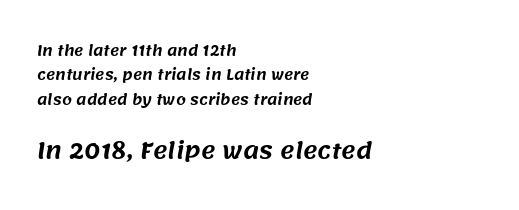
The horizontal fit of the characters is conventional and even. The rendering enlarges the type as you move from the upper chunk to the lower. The space beneath each line is pristine and unruled. Every row of glyphs begins at an identical x-position on the left.
